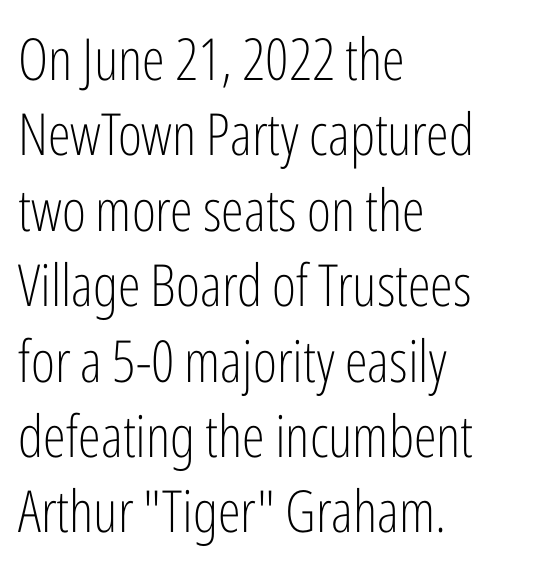
{"serif": "no", "italic": "no", "bold": "no", "weight": "light", "width": "condensed", "stroke_contrast": "low", "x_height": "medium", "monospaced": "no", "underline": "no", "align": "left", "line_spacing": "normal", "line_spacing_ratio": 1.3, "letter_spacing": "normal", "letter_spacing_em": 0.0, "glyph_px": 58}
